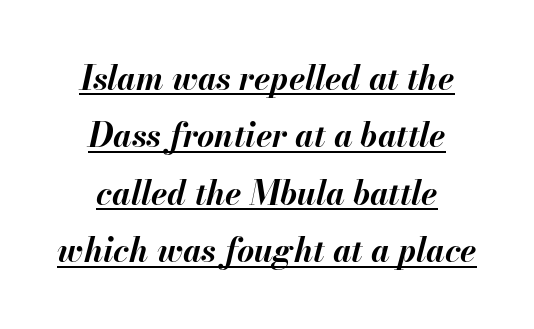
Tall strokes in this sample are angled rather than plumb. The rendering uses natural spacing where letterforms have individual widths. The characters look thick and weighty, a clear bold. The lines are quadded center. Standard letterfit; no display-style spreading of the glyphs.
